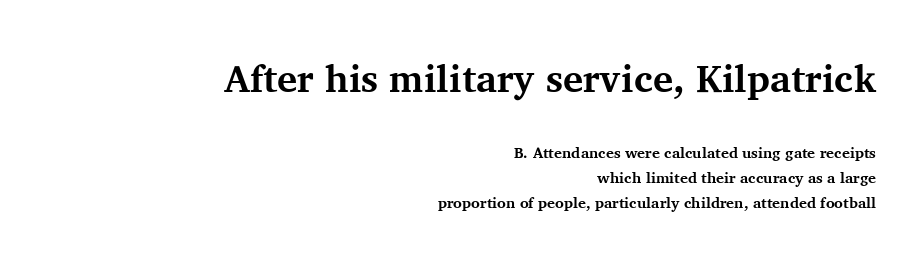
This rendering features lettering with no underline. A typesetter would call this proportional, since set widths differ per character. Normally led — the rows are evenly, conventionally spaced. Each line ends at the same right margin while the left side varies.
